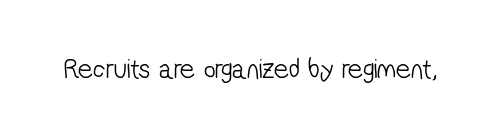
The image shows 29 px light, condensed sans-serif type; set normal letter spacing, not underlined; low stroke contrast and a medium x-height.
